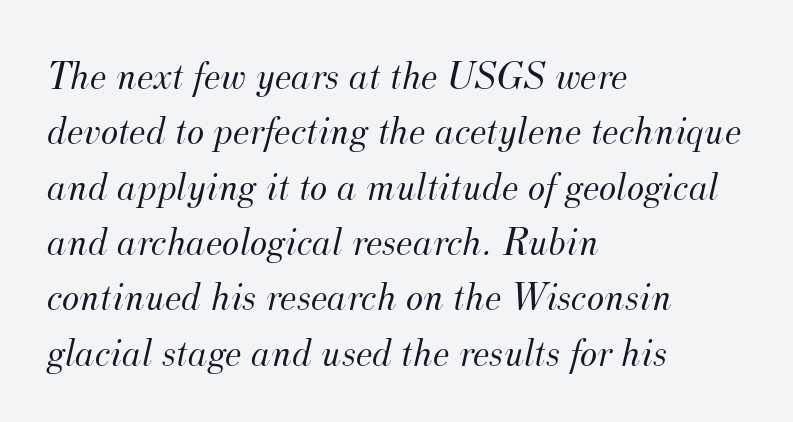
{"serif": "yes", "italic": "yes", "lean": "right", "slant_degrees": 12, "bold": "no", "weight": "light", "width": "normal", "stroke_contrast": "medium", "x_height": "small", "monospaced": "no", "underline": "no", "align": "left", "line_spacing": "normal", "line_spacing_ratio": 1.35, "letter_spacing": "normal", "letter_spacing_em": 0.0, "glyph_px": 41}
